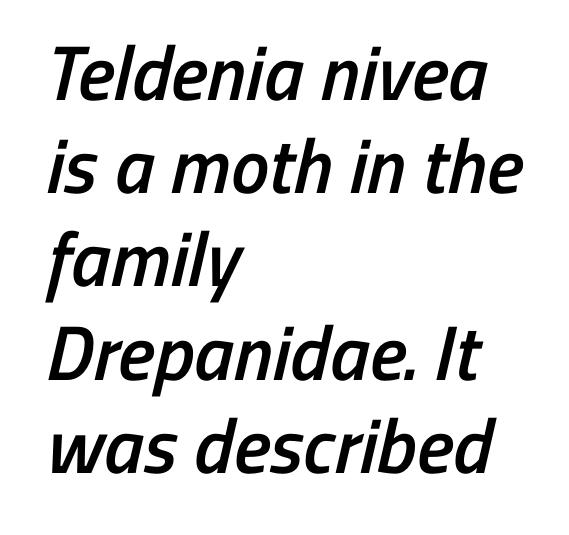
{"serif": "no", "bold": "semi", "weight": "semibold", "width": "condensed", "stroke_contrast": "low", "x_height": "medium", "monospaced": "no", "underline": "no", "align": "left", "line_spacing_ratio": 1.21, "letter_spacing": "normal", "letter_spacing_em": 0.0, "glyph_px": 77}
